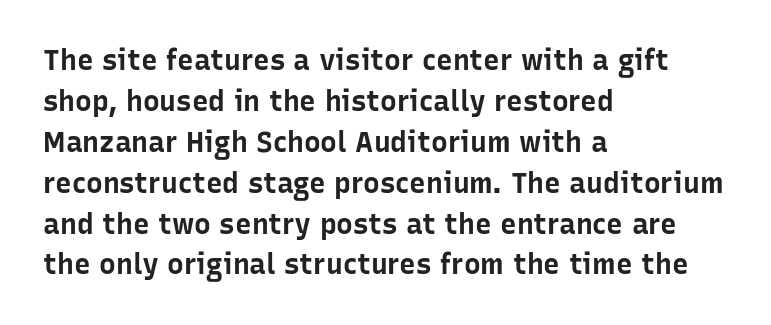
The image shows 28 px bold sans-serif type, upright; set left-aligned, normal line spacing (1.46x), normal letter spacing, not underlined; low stroke contrast and a medium x-height.
